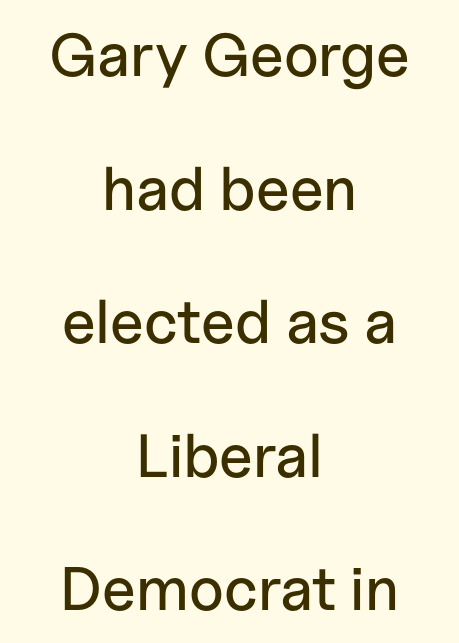
The image shows 61 px sans-serif type, upright; set centered, loose line spacing (2.19x), normal letter spacing, not underlined; low stroke contrast and a medium x-height.
